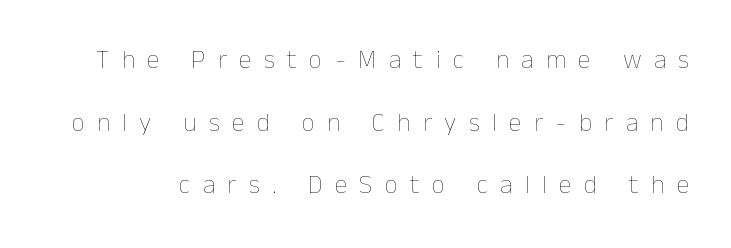
Descenders are the only things crossing below the line. Display-style spreading of the glyphs; the letterfit is very open. Weight: regular or lighter. Nope, not italic — everything's standing straight. The designer dialed line spacing up above the default.
